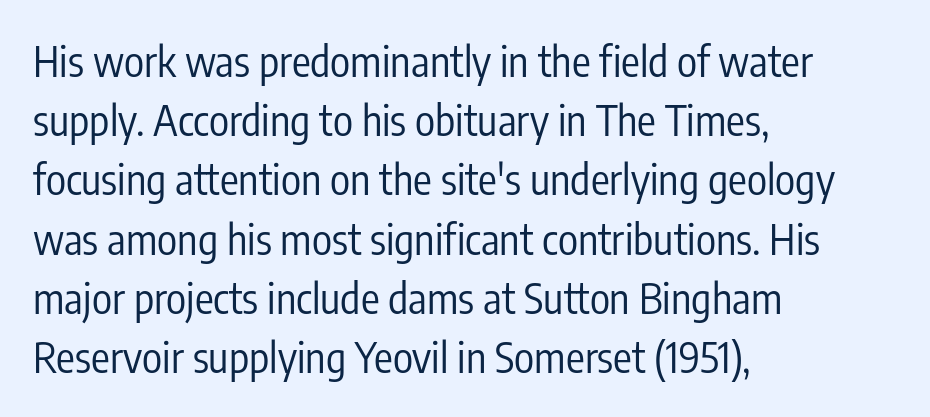
Q: Is the text bold? A: No.
Q: Is the text italic (slanted)? A: No, it is upright.
Q: Is the typeface a serif or a sans-serif typeface? A: Sans-serif.
Q: Is the text underlined? A: No.
Q: How is the paragraph aligned? A: Left-aligned.
Q: Is the spacing between letters normal or unusually wide? A: Normal.
Q: Is the spacing between lines tight, normal or loose? A: Normal.
Q: Width (condensed, normal, or wide)? A: Condensed.
Q: Stroke contrast? A: Low.
Q: x-height? A: Medium.
Q: Monospaced? A: No.
